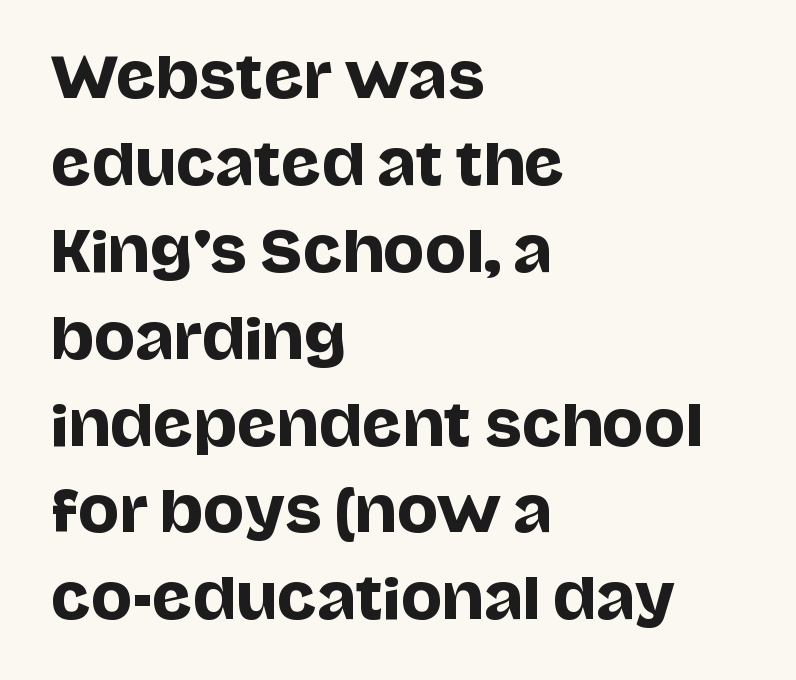
Every row of glyphs begins at an identical x-position on the left. The face used here is proportionally spaced, like ordinary book or web type. Look at the tracking — it's just the regular setting, nothing added. These lines are composed in type without serifs. Decoration check: the copy has no underline.
